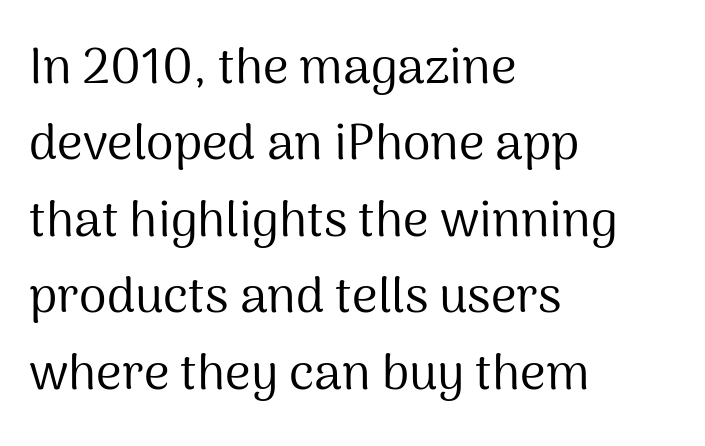
{"serif": "no", "italic": "no", "bold": "no", "weight": "regular", "width": "normal", "stroke_contrast": "medium", "x_height": "medium", "monospaced": "no", "underline": "no", "align": "left", "line_spacing": "normal", "line_spacing_ratio": 1.53, "letter_spacing": "normal", "letter_spacing_em": 0.0, "glyph_px": 50}
